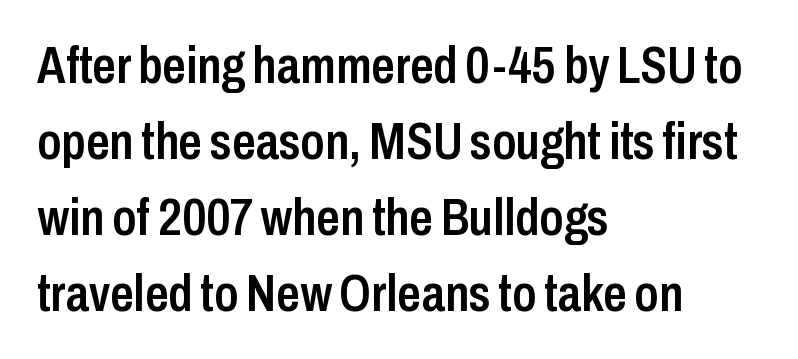
If you drew a ruler down the left edge, every line would touch it. Regarding leading, the lines here are spaced in the standard way. Ordinary non-slanted type is in use. On the weight axis this lands at semibold, roughly 600. A typesetter would call this proportional, since set widths differ per character.
